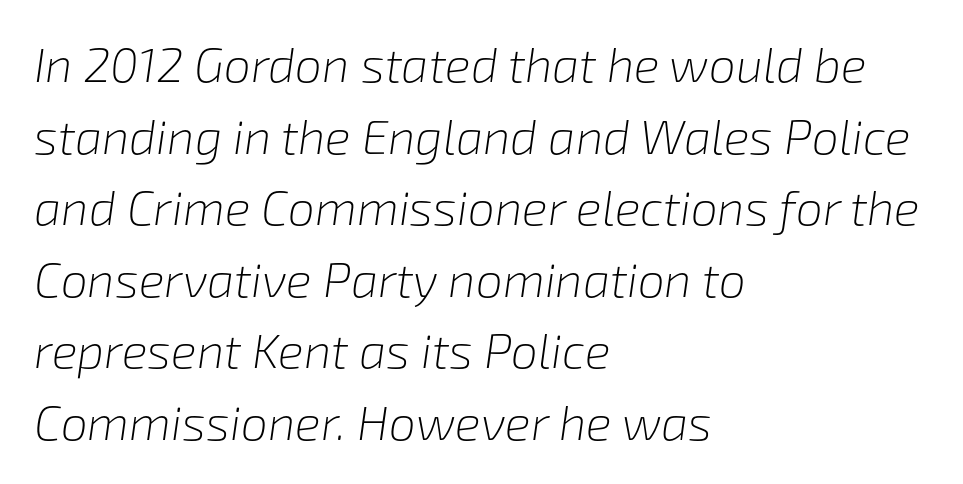
The passage shown is not bold in any degree. Looks like regular typesetting: each glyph gets only the width it needs. The passage shown leans; its letterforms are oblique. Summary of vertical rhythm: regular, with standard interline spacing.
